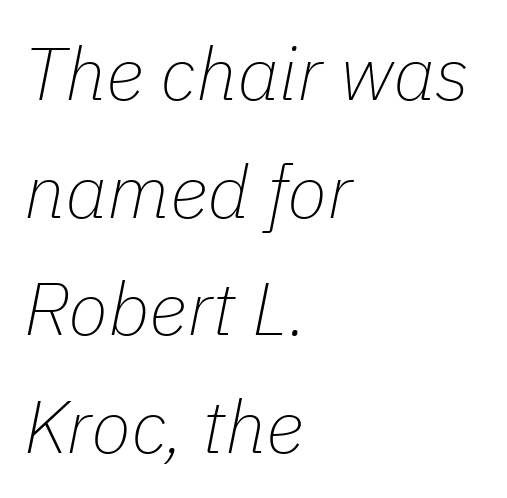
{"italic": "yes", "lean": "right", "slant_degrees": 11, "bold": "no", "weight": "thin", "width": "normal", "stroke_contrast": "low", "x_height": "medium", "monospaced": "no", "underline": "no", "align": "left", "line_spacing": "normal", "line_spacing_ratio": 1.59, "letter_spacing": "normal", "letter_spacing_em": 0.0, "glyph_px": 74}
